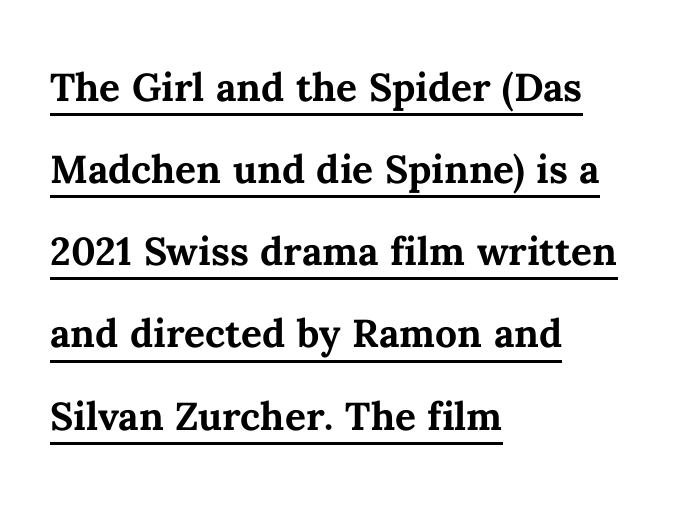
{"italic": "no", "bold": "yes", "weight": "semibold", "width": "normal", "stroke_contrast": "medium", "x_height": "medium", "monospaced": "no", "underline": "yes", "align": "left", "line_spacing": "normal", "line_spacing_ratio": 1.58, "letter_spacing": "normal", "letter_spacing_em": 0.0, "glyph_px": 52}
